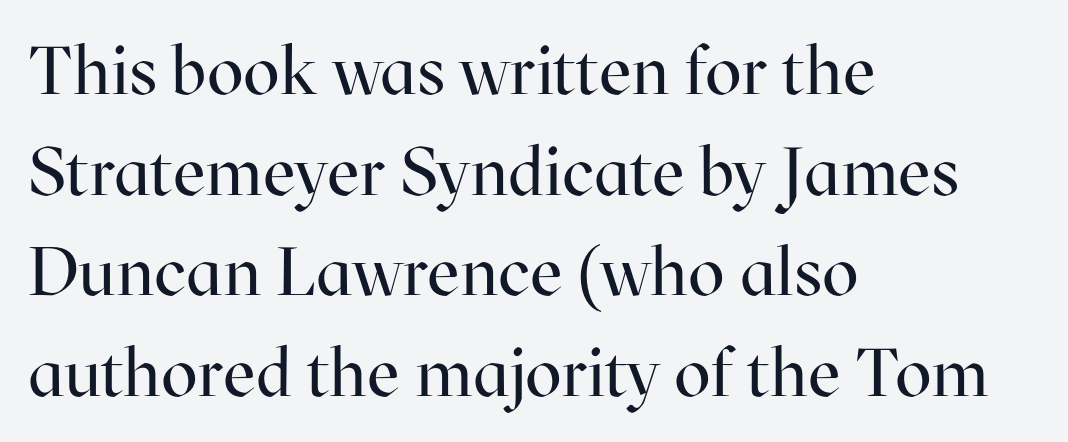
Q: Is the text bold? A: No.
Q: Is the text italic (slanted)? A: No, it is upright.
Q: Is the typeface a serif or a sans-serif typeface? A: Serif.
Q: Is the text underlined? A: No.
Q: How is the paragraph aligned? A: Left-aligned.
Q: Is the spacing between letters normal or unusually wide? A: Normal.
Q: Is the spacing between lines tight, normal or loose? A: Normal.
Q: Width (condensed, normal, or wide)? A: Normal.
Q: Stroke contrast? A: High.
Q: x-height? A: Medium.
Q: Monospaced? A: No.
